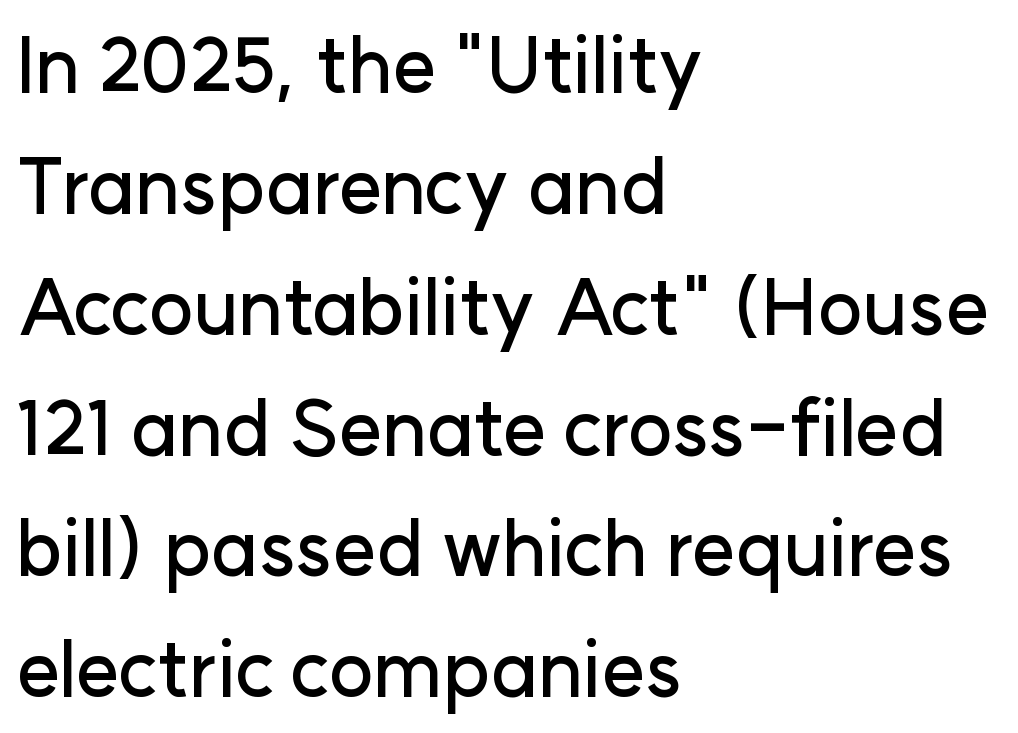
{"serif": "no", "italic": "no", "width": "normal", "stroke_contrast": "low", "x_height": "medium", "monospaced": "no", "underline": "no", "align": "left", "line_spacing": "normal", "line_spacing_ratio": 1.59, "letter_spacing": "normal", "letter_spacing_em": 0.0, "glyph_px": 76}
